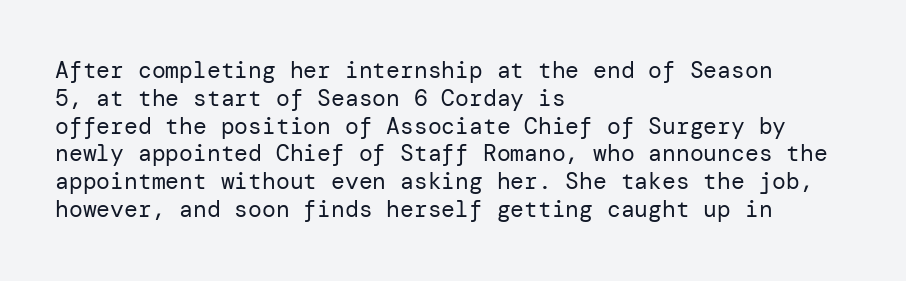
Italic: no, the glyphs are upright roman. Typeset ragged right — the left edge is the straight one. The gaps between neighbouring characters are ordinary and unremarkable. No letter is thick-stroked: the sample isn't bold. Lines of text with bare space underneath.
